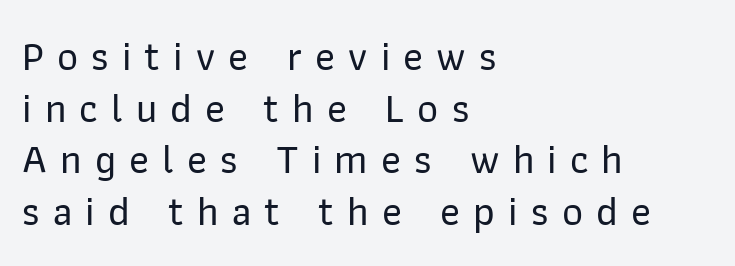
{"serif": "no", "italic": "no", "width": "normal", "stroke_contrast": "low", "x_height": "medium", "monospaced": "no", "underline": "no", "align": "left", "line_spacing": "normal", "line_spacing_ratio": 1.26, "letter_spacing": "wide", "letter_spacing_em": 0.32, "glyph_px": 41}
